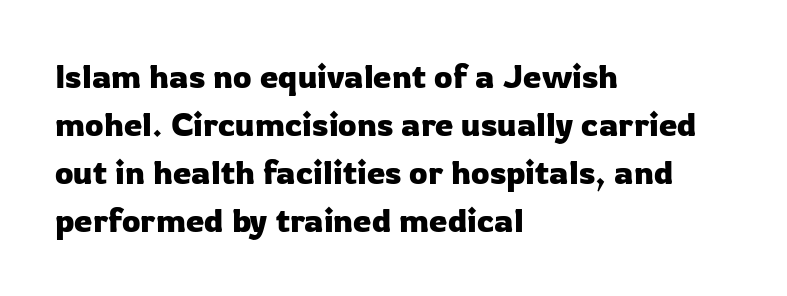
Q: Is the text italic (slanted)? A: No, it is upright.
Q: Is the typeface a serif or a sans-serif typeface? A: Sans-serif.
Q: Is the text underlined? A: No.
Q: How is the paragraph aligned? A: Left-aligned.
Q: Is the spacing between letters normal or unusually wide? A: Normal.
Q: Is the spacing between lines tight, normal or loose? A: Normal.
Q: Width (condensed, normal, or wide)? A: Normal.
Q: Stroke contrast? A: Low.
Q: x-height? A: Medium.
Q: Monospaced? A: No.
